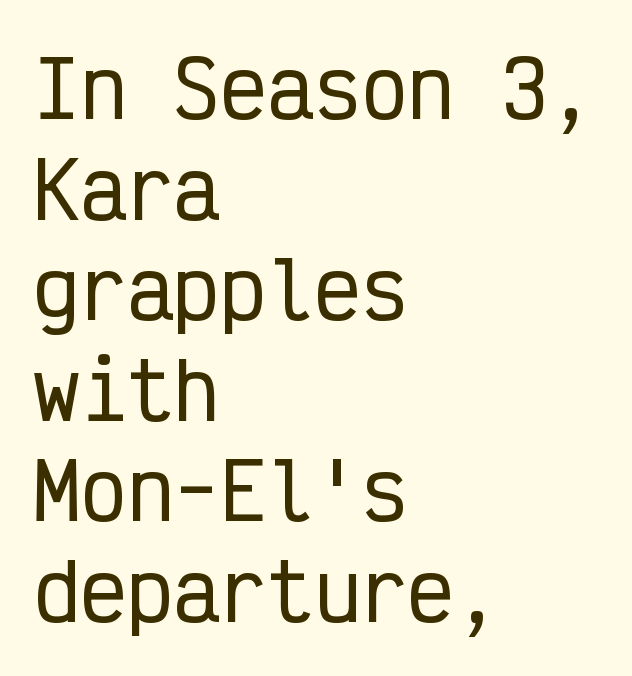
{"serif": "no", "italic": "no", "width": "condensed", "stroke_contrast": "low", "x_height": "medium", "monospaced": "yes", "underline": "no", "align": "left", "line_spacing": "normal", "line_spacing_ratio": 1.29, "letter_spacing": "normal", "letter_spacing_em": 0.0, "glyph_px": 78}
